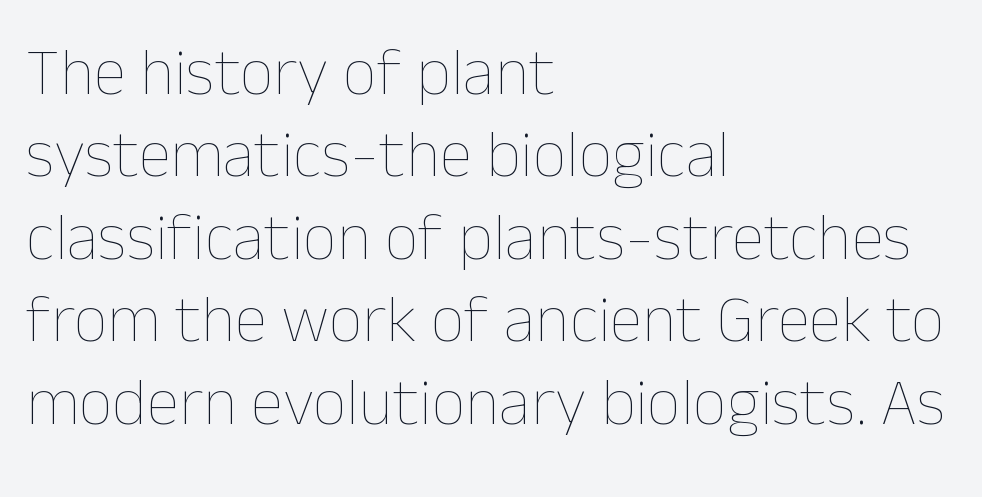
These lines are rendered in a variable-pitch font. The baseline area is clear. Caption: standard tracking, unaltered. When letters stand straight like this, we call the style roman or upright. If you drew a ruler down the left edge, every line would touch it. Stroke mass is kept to a normal reading level or below.
